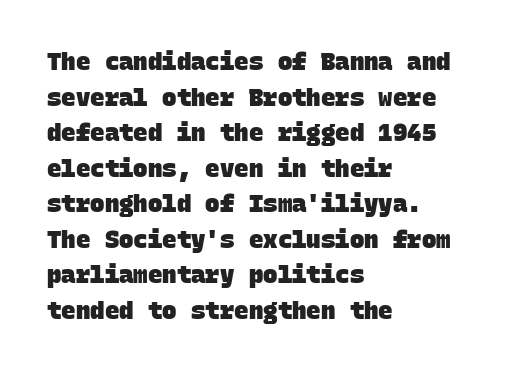
Q: Is the text bold? A: Yes.
Q: Is the text underlined? A: No.
Q: How is the paragraph aligned? A: Left-aligned.
Q: Is the spacing between letters normal or unusually wide? A: Normal.
Q: Is the spacing between lines tight, normal or loose? A: Normal.
